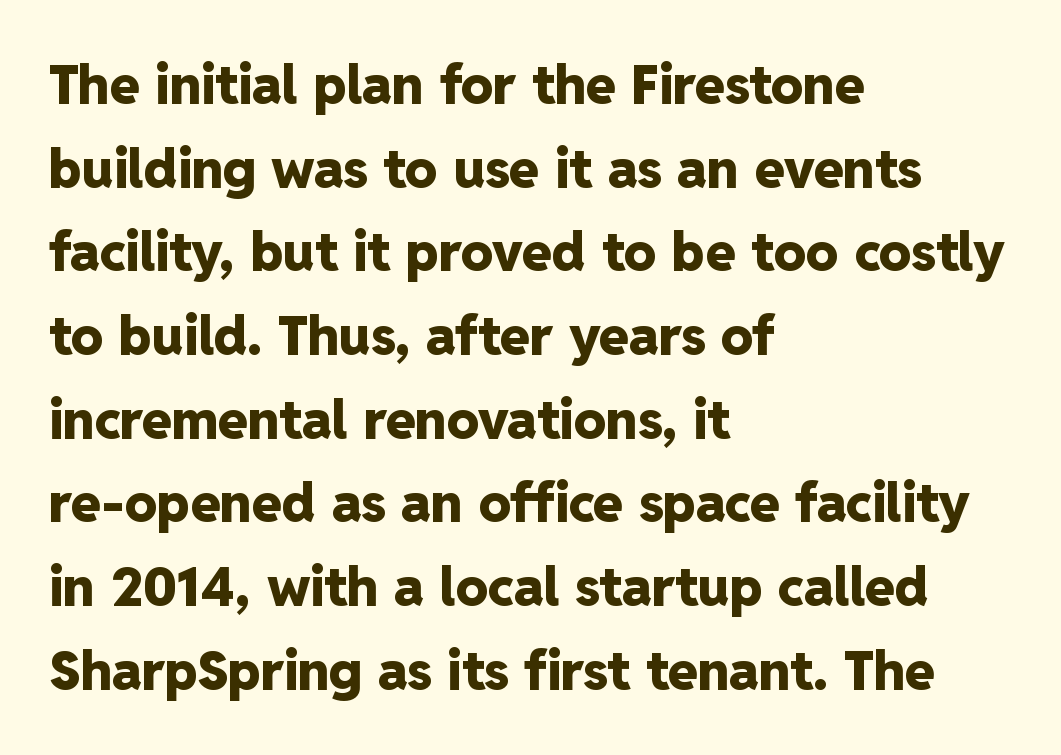
{"serif": "no", "italic": "no", "bold": "yes", "weight": "heavy", "width": "normal", "stroke_contrast": "low", "x_height": "medium", "monospaced": "no", "underline": "no", "align": "left", "line_spacing": "normal", "line_spacing_ratio": 1.55, "letter_spacing": "normal", "letter_spacing_em": 0.0, "glyph_px": 54}
